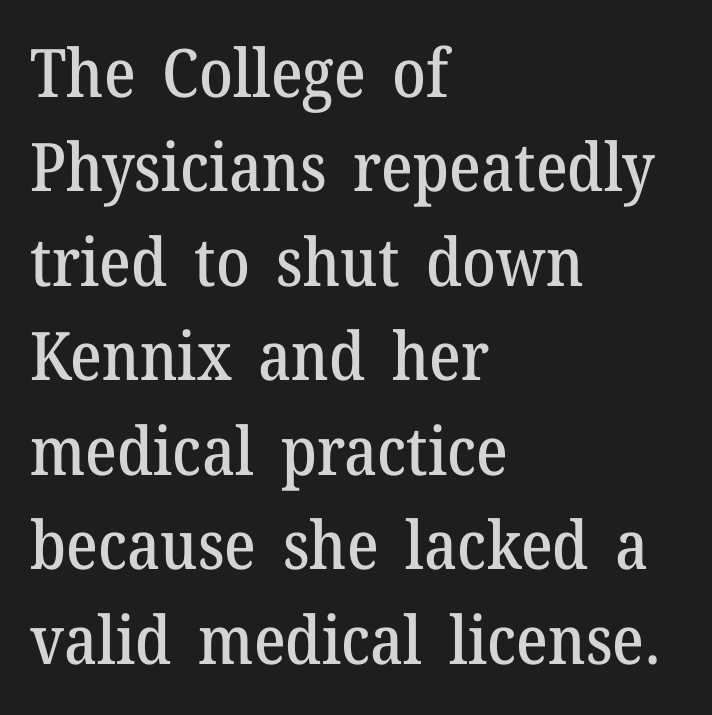
{"serif": "yes", "italic": "no", "width": "normal", "stroke_contrast": "medium", "x_height": "medium", "monospaced": "no", "underline": "no", "align": "left", "line_spacing": "normal", "line_spacing_ratio": 1.41, "letter_spacing": "normal", "letter_spacing_em": 0.0, "glyph_px": 67}
